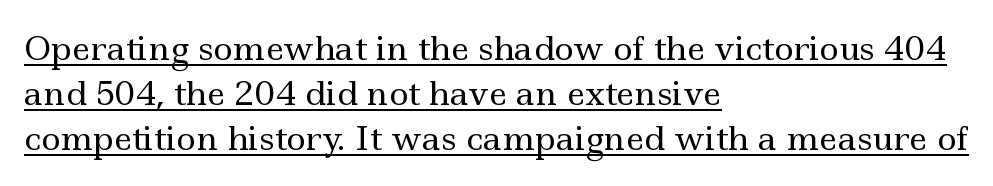
{"serif": "yes", "italic": "no", "bold": "no", "weight": "regular", "width": "wide", "x_height": "small", "monospaced": "no", "underline": "yes", "align": "left", "line_spacing": "normal", "line_spacing_ratio": 1.37, "letter_spacing": "normal", "letter_spacing_em": 0.0, "glyph_px": 33}
